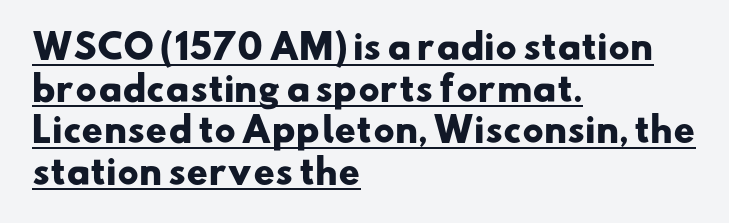
Q: Is the text bold? A: Yes.
Q: Is the typeface a serif or a sans-serif typeface? A: Sans-serif.
Q: Is the text underlined? A: Yes.
Q: How is the paragraph aligned? A: Left-aligned.
Q: Is the spacing between letters normal or unusually wide? A: Normal.
Q: Is the spacing between lines tight, normal or loose? A: Normal.
Q: Width (condensed, normal, or wide)? A: Wide.
Q: Stroke contrast? A: Low.
Q: x-height? A: Small.
Q: Monospaced? A: No.
